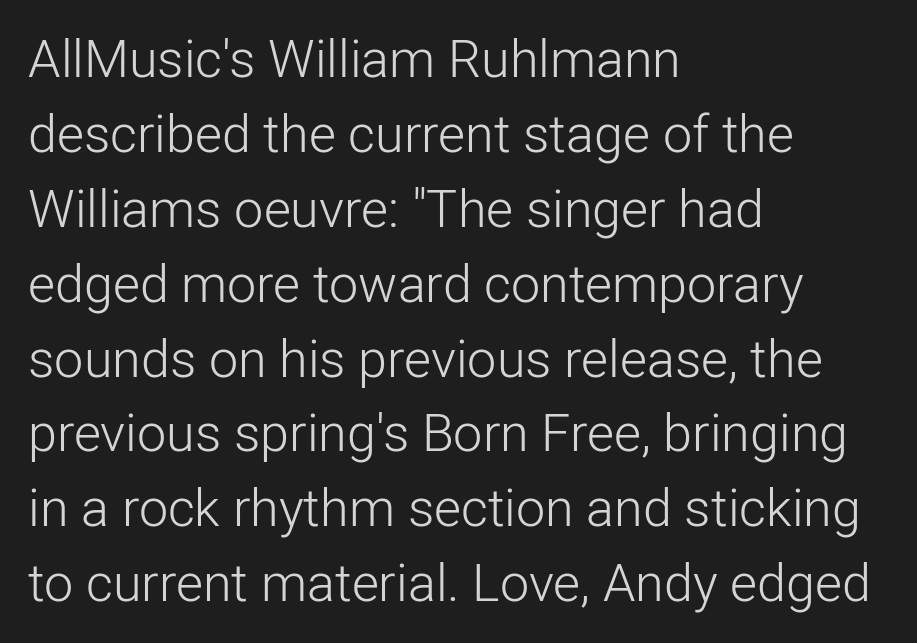
{"serif": "no", "italic": "no", "bold": "no", "weight": "light", "width": "normal", "stroke_contrast": "low", "x_height": "medium", "monospaced": "no", "underline": "no", "align": "left", "line_spacing": "normal", "line_spacing_ratio": 1.44, "letter_spacing": "normal", "letter_spacing_em": 0.0, "glyph_px": 52}
